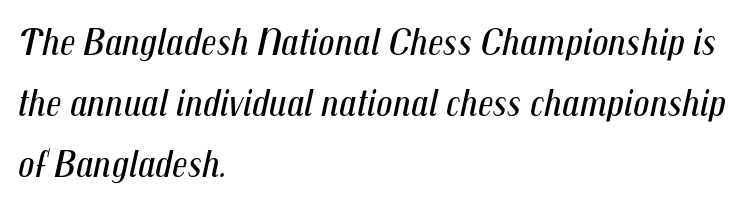
The image shows 40 px regular-weight, condensed type, italic (leaning right); set left-aligned, normal line spacing (1.52x), normal letter spacing, not underlined; medium stroke contrast and a medium x-height.
